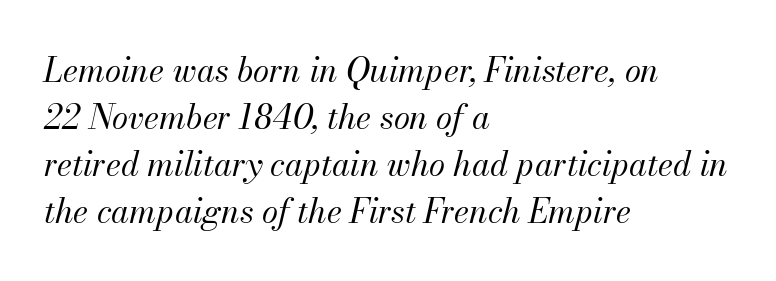
{"italic": "yes", "lean": "right", "slant_degrees": 13, "bold": "no", "weight": "regular", "width": "normal", "stroke_contrast": "medium", "x_height": "small", "monospaced": "no", "underline": "no", "align": "left", "line_spacing": "normal", "line_spacing_ratio": 1.42, "letter_spacing": "normal", "letter_spacing_em": 0.0, "glyph_px": 33}
